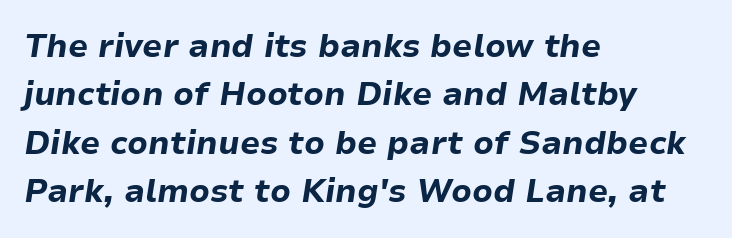
No word sits above an underline. Does the leading feel generous? No, just average. A typesetter would call this zero additional tracking. The font's italic variant was chosen for this text.
